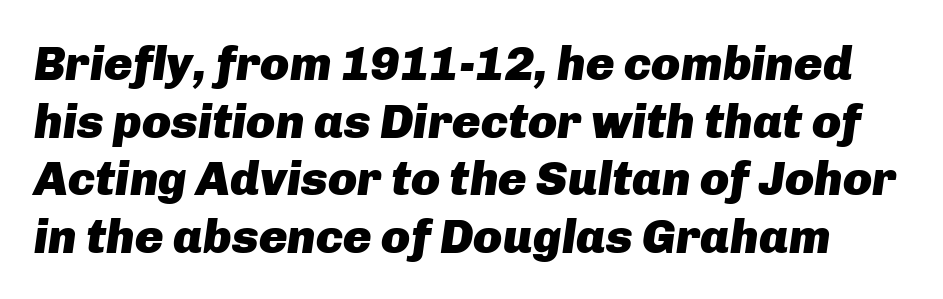
Q: Is the text bold? A: Yes.
Q: Is the text italic (slanted)? A: Yes, it leans right by about 8 degrees.
Q: Is the text underlined? A: No.
Q: Is the spacing between letters normal or unusually wide? A: Normal.
Q: Width (condensed, normal, or wide)? A: Normal.
Q: Stroke contrast? A: Low.
Q: x-height? A: Medium.
Q: Monospaced? A: No.
